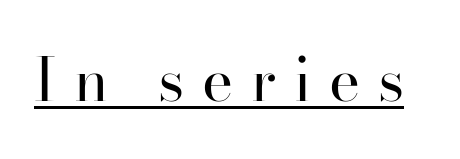
This is not heavy type; no bold has been used. Check the space under the baseline: a stroke is drawn there. Type style note: has serifs. When letters stand straight like this, we call the style roman or upright. Spacing verdict: proportional, widths tailored to each character.
